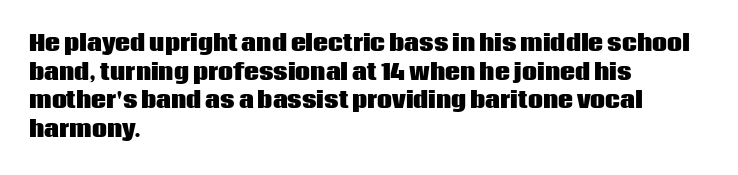
{"italic": "no", "bold": "yes", "underline": "no", "align": "left", "line_spacing": "normal", "line_spacing_ratio": 1.36, "letter_spacing": "normal", "letter_spacing_em": 0.0, "glyph_px": 21}
